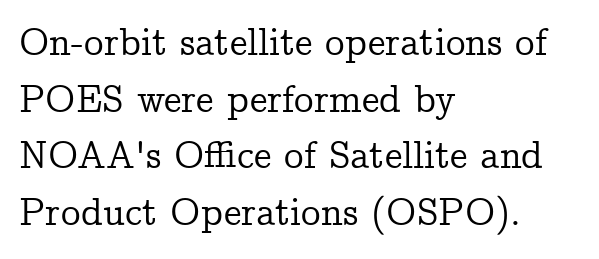
The image shows 39 px serif type, upright; set left-aligned, normal line spacing (1.45x), normal letter spacing, not underlined; low stroke contrast and a medium x-height.
